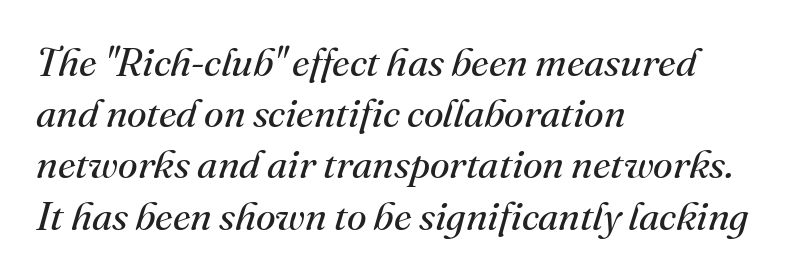
The image shows 40 px regular-weight serif type, italic (leaning right); set left-aligned, normal line spacing (1.28x), normal letter spacing, not underlined; medium stroke contrast and a small x-height.
